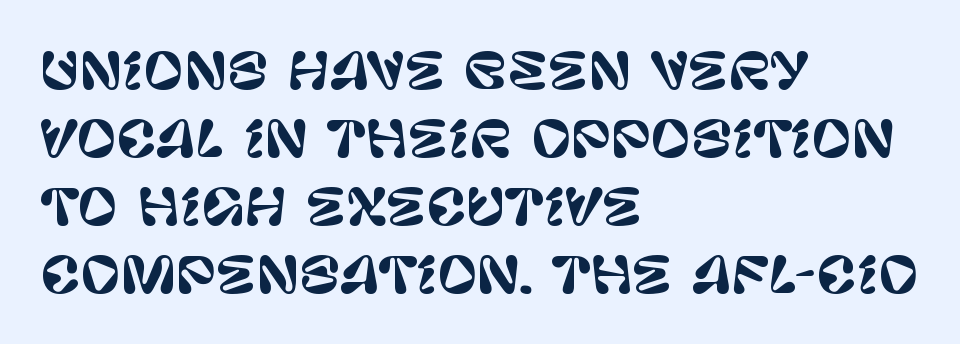
{"serif": "no", "width": "normal", "stroke_contrast": "low", "x_height": "large", "monospaced": "no", "underline": "no", "align": "left", "line_spacing": "normal", "line_spacing_ratio": 1.39, "letter_spacing": "normal", "letter_spacing_em": 0.0, "glyph_px": 49}
